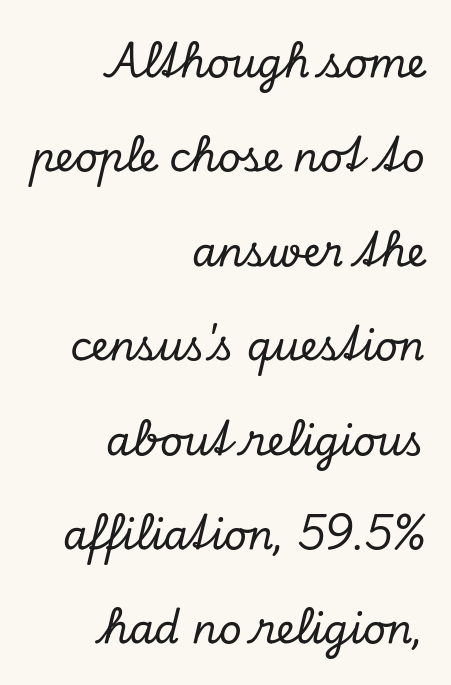
The strip under each line holds only bare page. Yep, those are serifs on the letters. You could call the tracking neutral — neither tight nor loose. Widely set lines give the paragraph a tall, airy silhouette.
